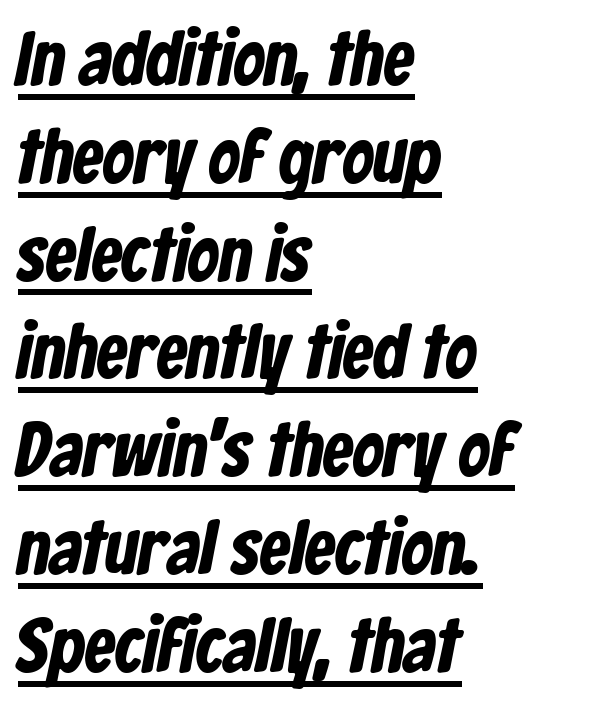
In terms of letterform style, serifs are entirely absent. The type is set solid horizontally, with unmodified tracking. The setting favours the left margin, as ordinary paragraphs usually do. Do the characters align in a grid? No, the font is proportional. Beneath each row of characters lies a ruled line.
